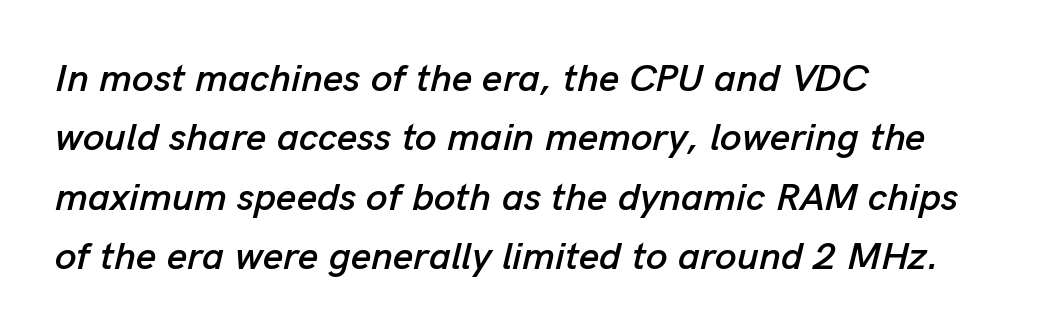
{"italic": "yes", "lean": "right", "slant_degrees": 13, "width": "normal", "stroke_contrast": "low", "x_height": "medium", "monospaced": "no", "underline": "no", "align": "left", "line_spacing": "normal", "line_spacing_ratio": 1.52, "letter_spacing": "normal", "letter_spacing_em": 0.0, "glyph_px": 39}
